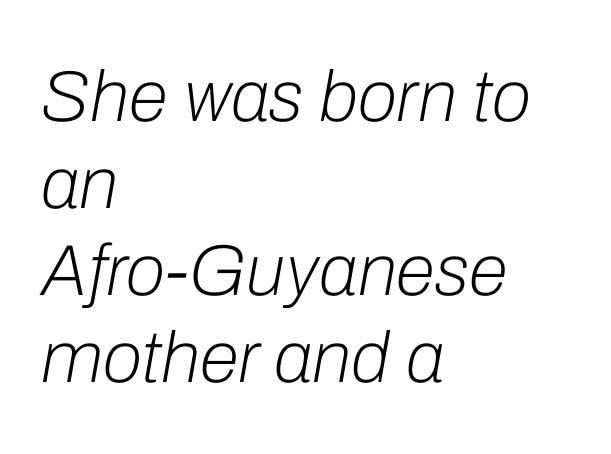
Counters stay open thanks to moderate or lighter strokes. The words here are not underlined. Is this a fixed-width face? No — the glyphs have proportional, varying widths. It's the slanting kind of type. Observe the ordinary spacing: letters are neighbours, not strangers.
